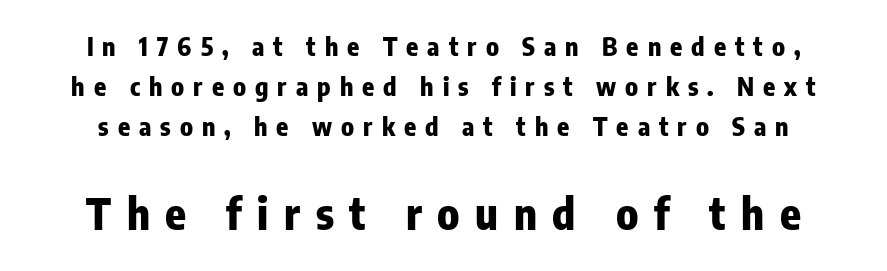
The image shows 43 px heavy, condensed sans-serif type, upright; set normal line spacing (1.61x), unusually wide letter spacing (+0.36 em), not underlined; the second (bottom) block is 1.72x larger; low stroke contrast and a medium x-height.
